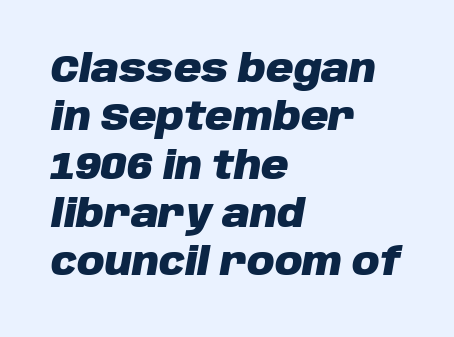
Q: Is the text bold? A: Yes.
Q: Is the text italic (slanted)? A: Yes, it leans right by about 10 degrees.
Q: Is the text underlined? A: No.
Q: How is the paragraph aligned? A: Left-aligned.
Q: Is the spacing between letters normal or unusually wide? A: Normal.
Q: Is the spacing between lines tight, normal or loose? A: Normal.
Q: Width (condensed, normal, or wide)? A: Normal.
Q: Stroke contrast? A: Low.
Q: x-height? A: Large.
Q: Monospaced? A: No.
